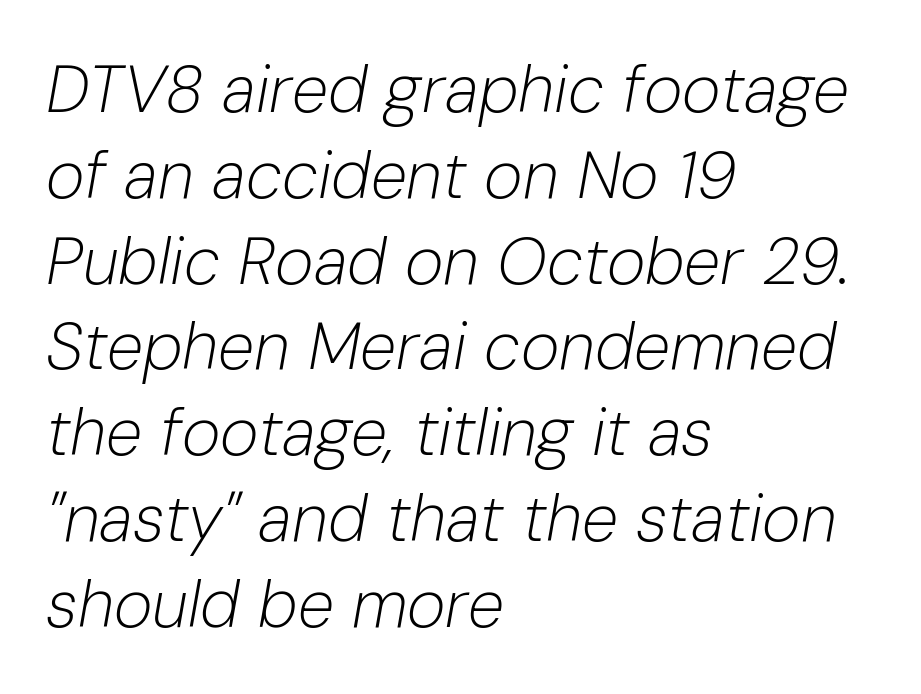
Q: Is the text bold? A: No.
Q: Is the text italic (slanted)? A: Yes, it leans right by about 10 degrees.
Q: Is the text underlined? A: No.
Q: How is the paragraph aligned? A: Left-aligned.
Q: Is the spacing between letters normal or unusually wide? A: Normal.
Q: Is the spacing between lines tight, normal or loose? A: Normal.
Q: Width (condensed, normal, or wide)? A: Normal.
Q: Stroke contrast? A: Low.
Q: x-height? A: Medium.
Q: Monospaced? A: No.
